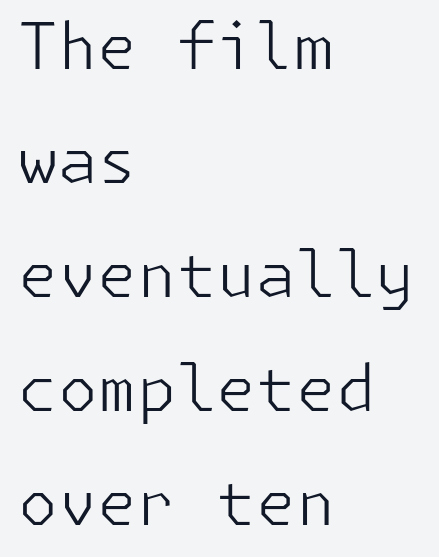
Q: Is the text bold? A: No.
Q: Is the text italic (slanted)? A: No, it is upright.
Q: Is the typeface a serif or a sans-serif typeface? A: Sans-serif.
Q: Is the text underlined? A: No.
Q: How is the paragraph aligned? A: Left-aligned.
Q: Is the spacing between letters normal or unusually wide? A: Normal.
Q: Width (condensed, normal, or wide)? A: Normal.
Q: Stroke contrast? A: Low.
Q: x-height? A: Medium.
